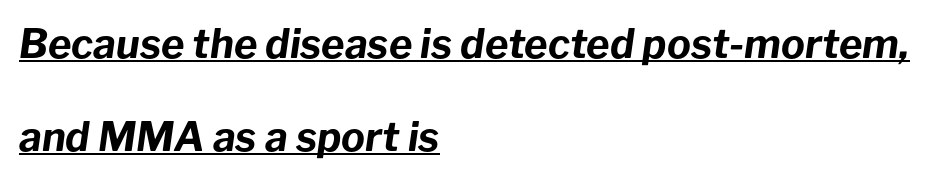
The image shows 40 px bold type, italic (leaning right); set left-aligned, loose line spacing (2.32x), normal letter spacing, underlined; low stroke contrast and a medium x-height.
